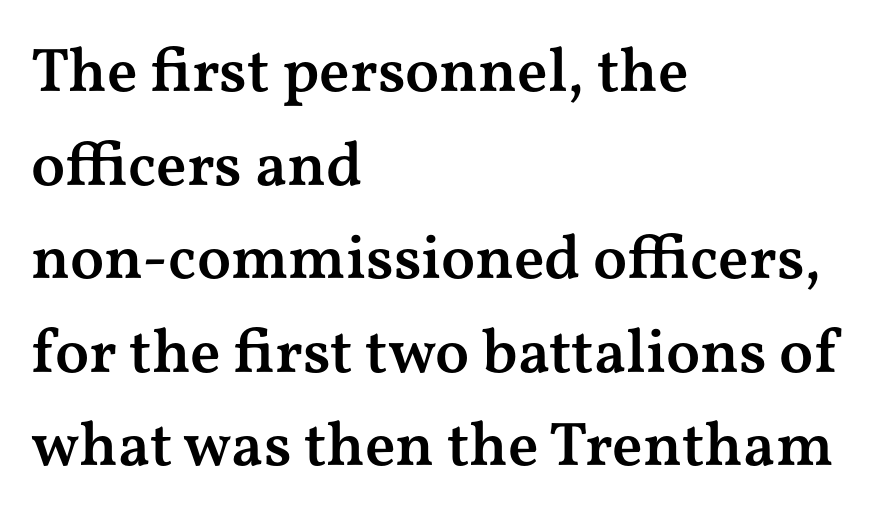
In terms of letterspacing, this is plain default setting. Teacher's note: observe the even left margin — that is flush-left alignment. The vertical gap from one line to the next is medium. Glance below the letters and you will spot only blank space. Letterform terminals end in serifs throughout the passage. I'd describe the lettering as semibold — firm but not a full bold.
